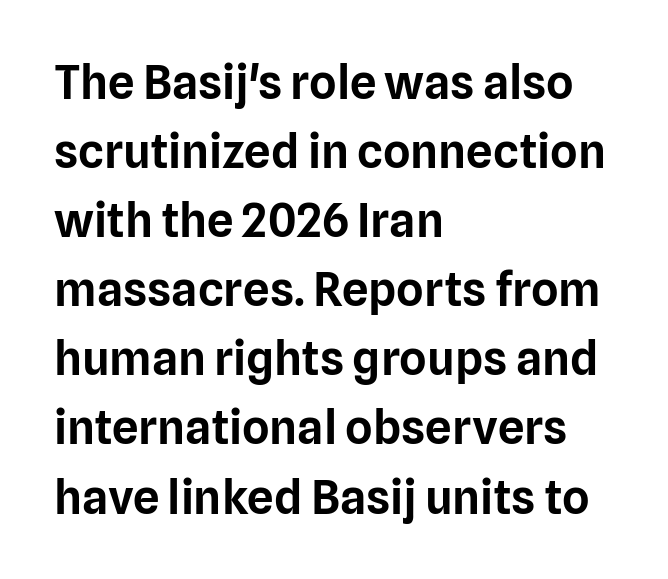
The image shows 47 px sans-serif type, upright; set left-aligned, normal line spacing (1.47x), normal letter spacing, not underlined; low stroke contrast and a medium x-height.
